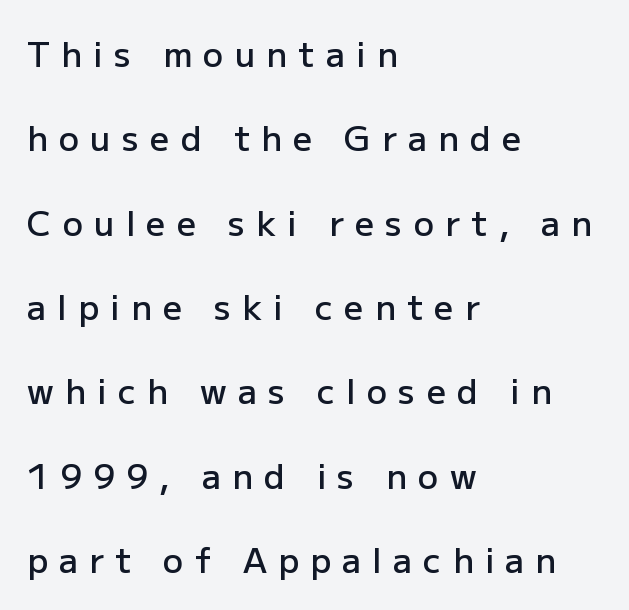
{"serif": "no", "italic": "no", "bold": "semi", "weight": "semibold", "width": "normal", "stroke_contrast": "low", "x_height": "medium", "monospaced": "no", "underline": "no", "align": "left", "line_spacing": "loose", "line_spacing_ratio": 2.48, "letter_spacing": "wide", "letter_spacing_em": 0.33, "glyph_px": 34}
